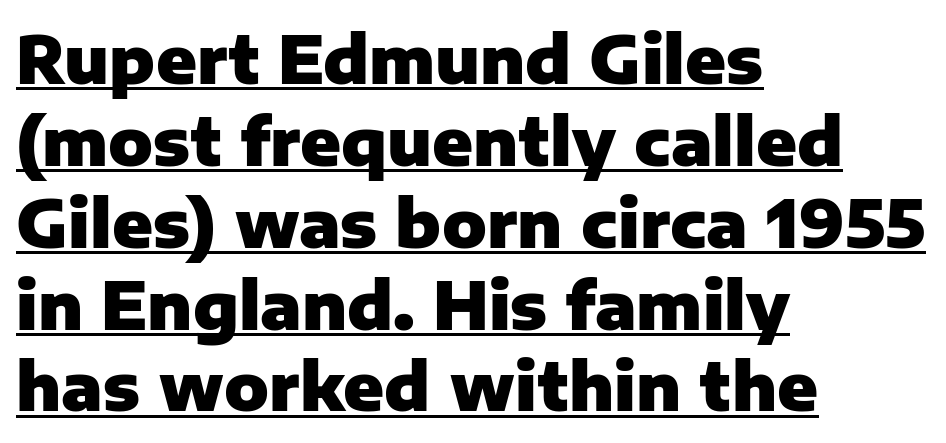
Character widths vary here, with narrow letters taking less room than wide ones. What stands out about the letter spacing? Nothing — it is the standard amount. Honestly, the underline is the first thing you notice here. The characters display no serif detailing; their extremities are plain. Do the letters lean? They stand straight.
